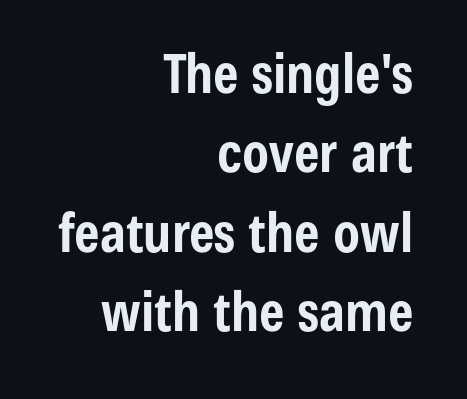
Q: Is the text bold? A: Yes.
Q: Is the text italic (slanted)? A: No, it is upright.
Q: Is the typeface a serif or a sans-serif typeface? A: Sans-serif.
Q: Is the text underlined? A: No.
Q: How is the paragraph aligned? A: Right-aligned.
Q: Is the spacing between letters normal or unusually wide? A: Normal.
Q: Is the spacing between lines tight, normal or loose? A: Normal.
Q: Width (condensed, normal, or wide)? A: Condensed.
Q: Stroke contrast? A: Low.
Q: x-height? A: Medium.
Q: Monospaced? A: No.
